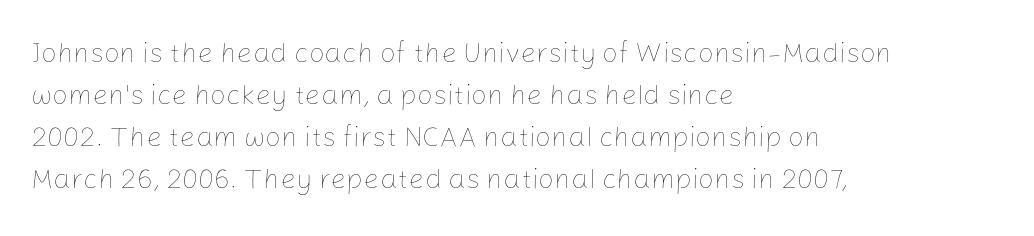
The image shows 28 px thin type, upright; set left-aligned, normal line spacing (1.5x), normal letter spacing, not underlined; low stroke contrast and a medium x-height.
